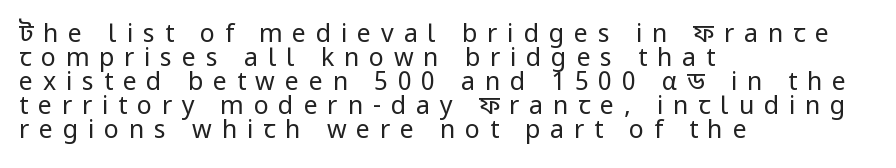
Q: Is the text bold? A: No.
Q: Is the text italic (slanted)? A: No, it is upright.
Q: Is the text underlined? A: No.
Q: How is the paragraph aligned? A: Left-aligned.
Q: Is the spacing between letters normal or unusually wide? A: Unusually wide.
Q: Is the spacing between lines tight, normal or loose? A: Tight.
